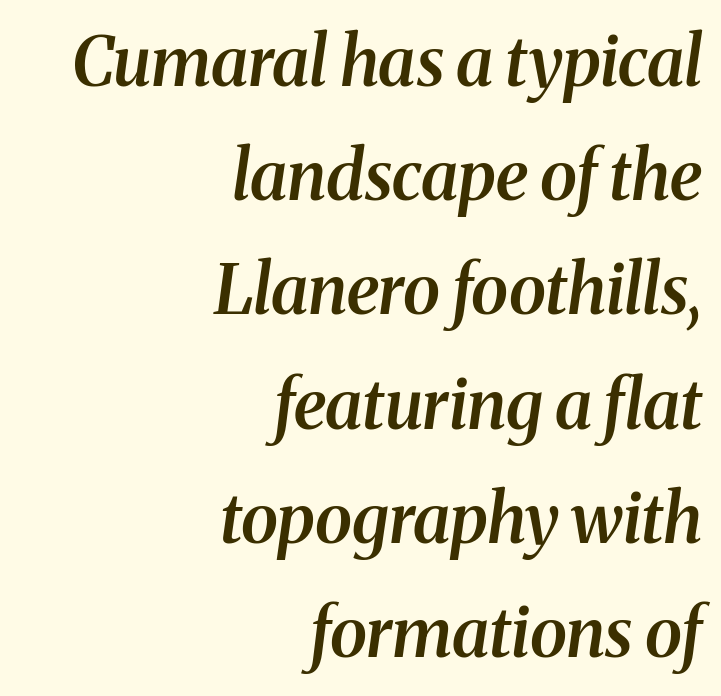
Q: Is the text bold? A: Semi-bold.
Q: Is the text italic (slanted)? A: Yes, it leans right by about 8 degrees.
Q: Is the typeface a serif or a sans-serif typeface? A: Serif.
Q: Is the text underlined? A: No.
Q: How is the paragraph aligned? A: Right-aligned.
Q: Is the spacing between letters normal or unusually wide? A: Normal.
Q: Is the spacing between lines tight, normal or loose? A: Normal.
Q: Width (condensed, normal, or wide)? A: Normal.
Q: Stroke contrast? A: Medium.
Q: x-height? A: Medium.
Q: Monospaced? A: No.
